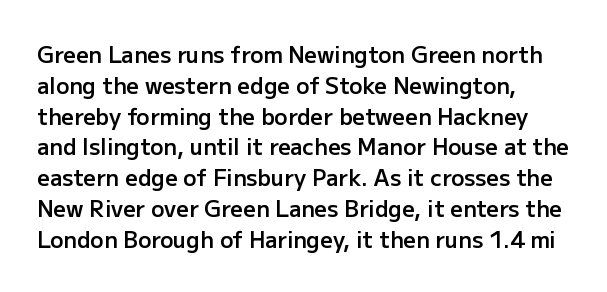
{"italic": "no", "bold": "semi", "underline": "no", "align": "left", "line_spacing": "normal", "line_spacing_ratio": 1.4, "letter_spacing": "normal", "letter_spacing_em": 0.0, "glyph_px": 22}
